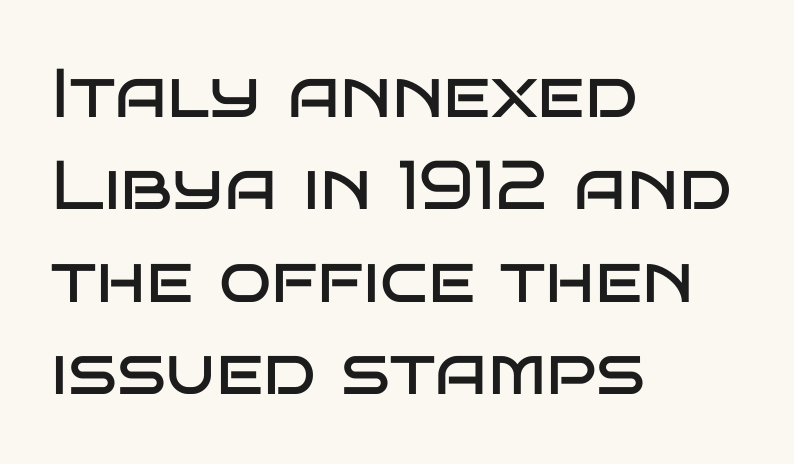
{"serif": "no", "italic": "no", "bold": "no", "weight": "regular", "width": "wide", "stroke_contrast": "low", "x_height": "large", "monospaced": "no", "underline": "no", "align": "left", "line_spacing": "normal", "line_spacing_ratio": 1.34, "letter_spacing": "normal", "letter_spacing_em": 0.0, "glyph_px": 69}
